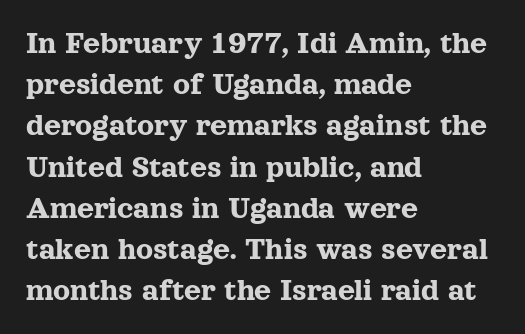
The image shows 33 px serif type, upright; set left-aligned, normal line spacing (1.25x), normal letter spacing, not underlined; a medium x-height.
